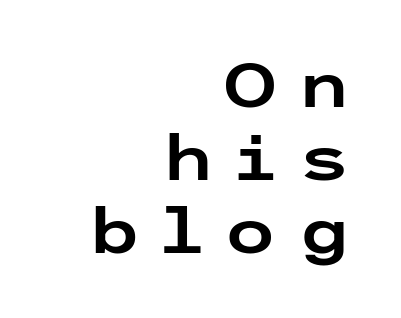
Q: Is the text italic (slanted)? A: No, it is upright.
Q: Is the typeface a serif or a sans-serif typeface? A: Sans-serif.
Q: Is the text underlined? A: No.
Q: How is the paragraph aligned? A: Right-aligned.
Q: Is the spacing between letters normal or unusually wide? A: Unusually wide.
Q: Width (condensed, normal, or wide)? A: Wide.
Q: Stroke contrast? A: Low.
Q: x-height? A: Medium.
